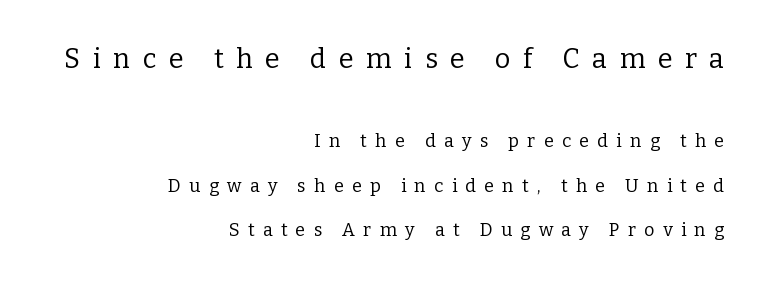
Q: Is the text bold? A: No.
Q: Is the text italic (slanted)? A: No, it is upright.
Q: Is the text underlined? A: No.
Q: How is the paragraph aligned? A: Right-aligned.
Q: Is the spacing between letters normal or unusually wide? A: Unusually wide.
Q: Is the spacing between lines tight, normal or loose? A: Loose.
Q: Which block of text is set in a larger size, the first (top) or the second (bottom)? A: The first (top) one.
